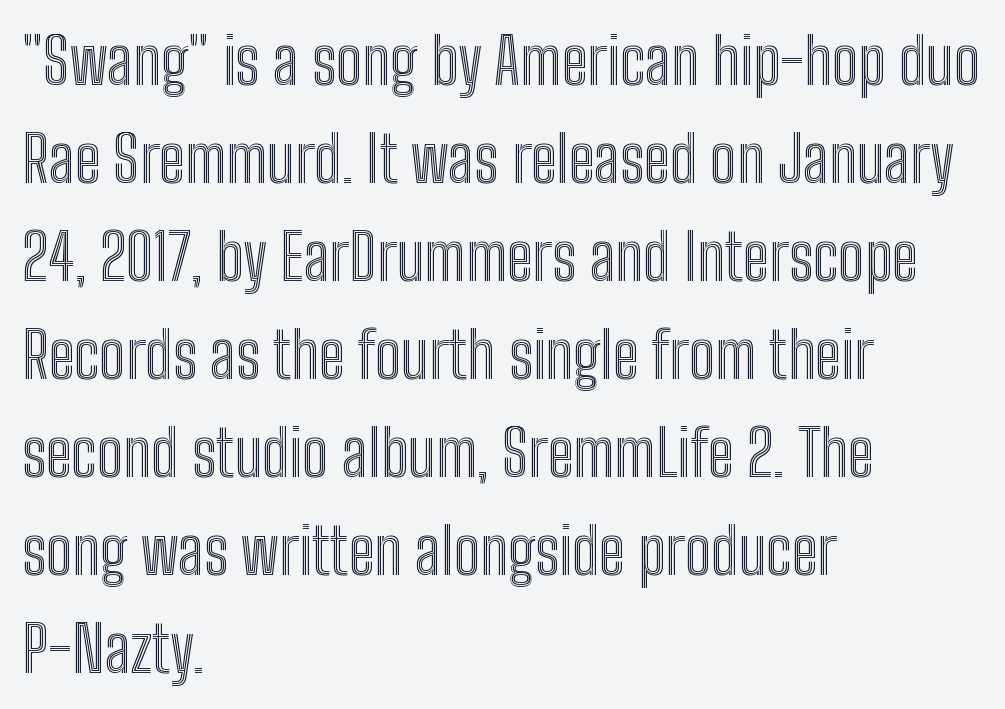
Q: Is the text italic (slanted)? A: No, it is upright.
Q: Is the text underlined? A: No.
Q: How is the paragraph aligned? A: Left-aligned.
Q: Is the spacing between letters normal or unusually wide? A: Normal.
Q: Is the spacing between lines tight, normal or loose? A: Normal.
Q: Width (condensed, normal, or wide)? A: Condensed.
Q: x-height? A: Medium.
Q: Monospaced? A: No.
